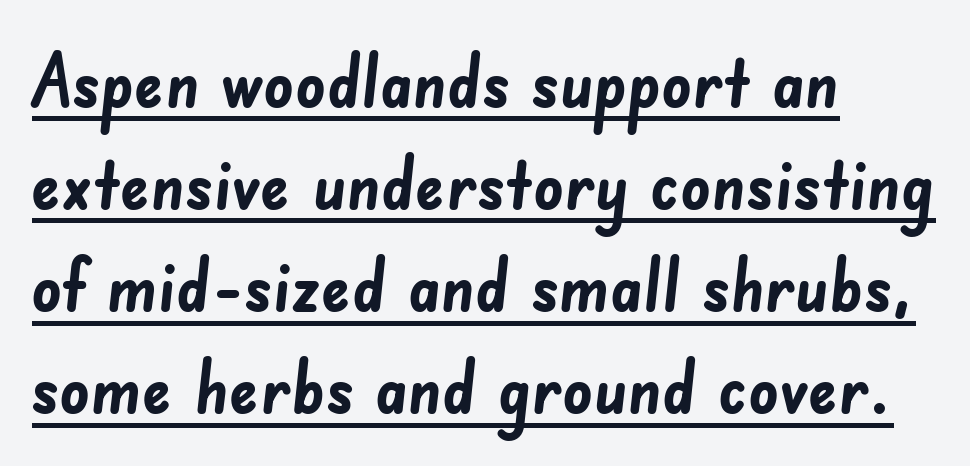
These lines sit exactly where default settings would place them. Is the block centered? No — it sits flush against the left margin. You'd pick this weight for a headline — it's a proper bold. The type family on display is of the sans-serif kind.
